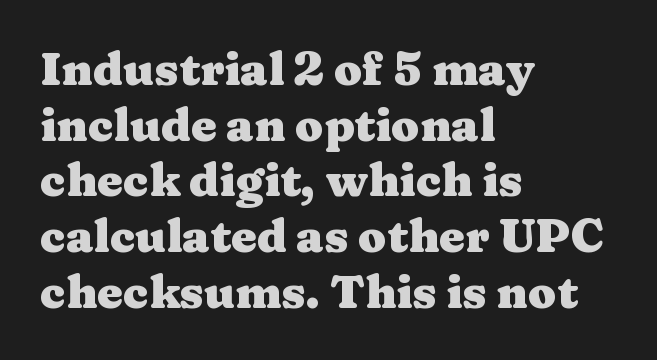
Inter-character spacing is left at the font's built-in metrics. The passage shown is typeset with a serif family. The paragraph shown leans on its left margin. Just letters on the line, the space beneath them empty. This is heavy type, rendered in bold.
